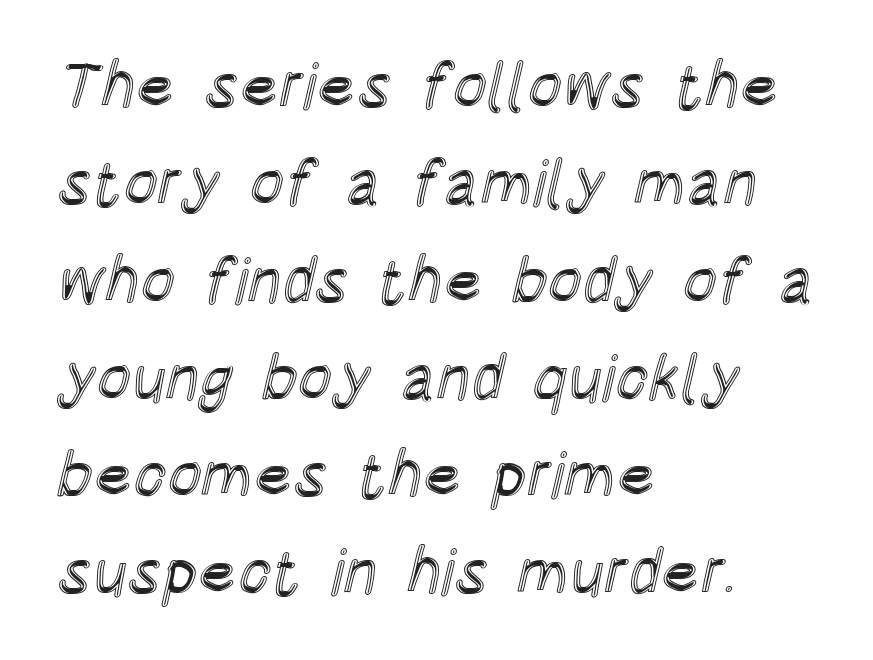
Any mark beneath the type? The region is blank. Is the block centered? No — it sits flush against the left margin. Leading matches the norm, producing a regular column. The horizontal fit of the characters is conventional and even.
